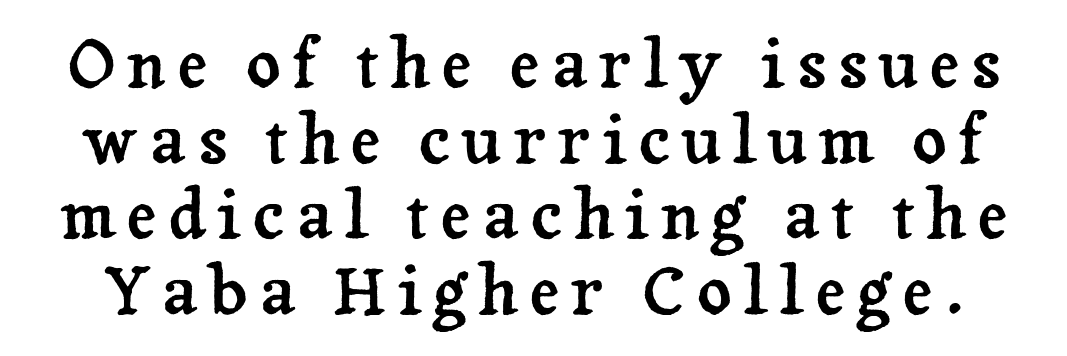
The image shows 67 px serif type, upright; set tight line spacing (1.13x), not underlined; low stroke contrast and a medium x-height.
